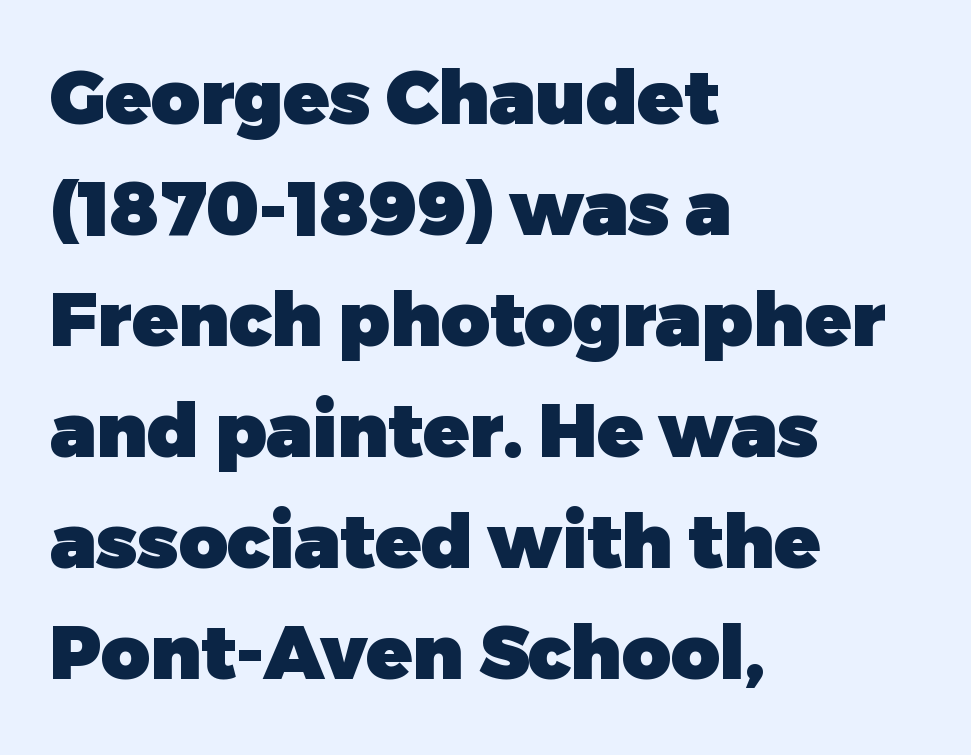
{"serif": "no", "italic": "no", "bold": "yes", "weight": "heavy", "width": "normal", "stroke_contrast": "low", "x_height": "medium", "monospaced": "no", "underline": "no", "align": "left", "line_spacing": "normal", "line_spacing_ratio": 1.48, "letter_spacing": "normal", "letter_spacing_em": 0.0, "glyph_px": 75}
